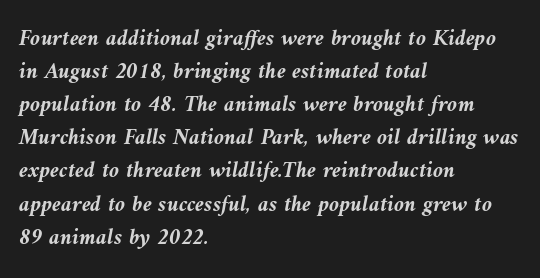
The image shows 23 px bold type, italic (leaning left); set left-aligned, normal line spacing (1.44x), normal letter spacing, not underlined.
